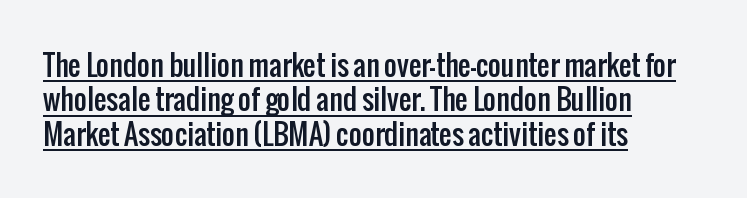
{"serif": "no", "italic": "no", "width": "condensed", "stroke_contrast": "low", "x_height": "medium", "monospaced": "no", "underline": "yes", "align": "left", "line_spacing_ratio": 1.23, "letter_spacing": "normal", "letter_spacing_em": 0.0, "glyph_px": 28}
